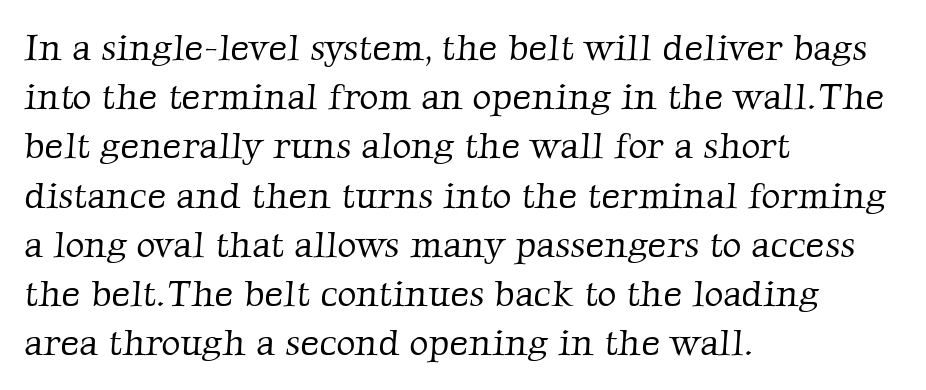
{"serif": "yes", "bold": "no", "weight": "light", "width": "normal", "stroke_contrast": "low", "x_height": "medium", "monospaced": "no", "underline": "no", "align": "left", "line_spacing": "normal", "line_spacing_ratio": 1.33, "letter_spacing": "normal", "letter_spacing_em": 0.0, "glyph_px": 37}
